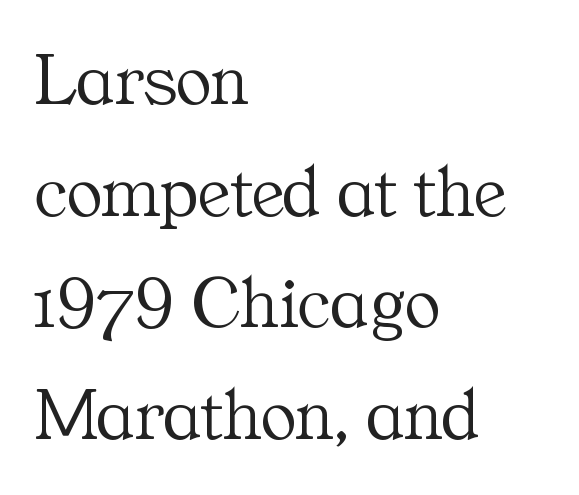
The image shows 75 px light serif type, upright; set left-aligned, normal line spacing (1.49x), normal letter spacing, not underlined; medium stroke contrast and a medium x-height.
